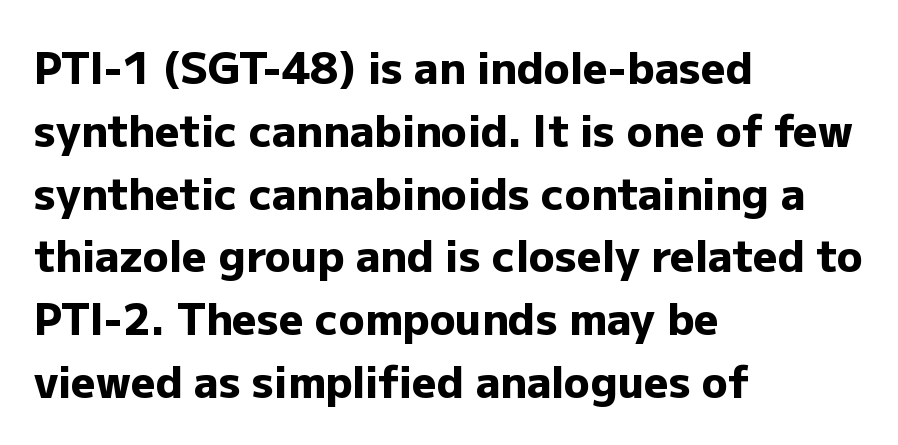
Q: Is the text bold? A: Yes.
Q: Is the text italic (slanted)? A: No, it is upright.
Q: Is the typeface a serif or a sans-serif typeface? A: Sans-serif.
Q: Is the text underlined? A: No.
Q: How is the paragraph aligned? A: Left-aligned.
Q: Is the spacing between letters normal or unusually wide? A: Normal.
Q: Is the spacing between lines tight, normal or loose? A: Normal.
Q: Width (condensed, normal, or wide)? A: Normal.
Q: Stroke contrast? A: Low.
Q: x-height? A: Medium.
Q: Monospaced? A: No.
